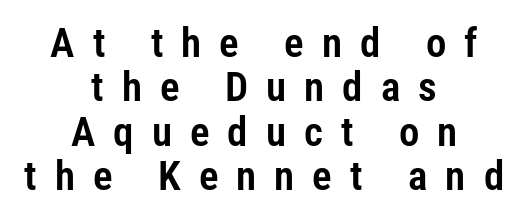
The image shows 41 px condensed sans-serif type, upright; set centered, tight line spacing (1.08x), unusually wide letter spacing (+0.44 em), not underlined; low stroke contrast and a medium x-height.
